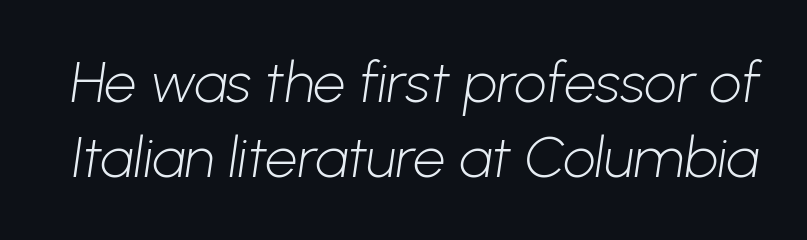
The image shows 57 px light sans-serif type; set normal line spacing (1.32x), normal letter spacing, not underlined; low stroke contrast and a medium x-height.
